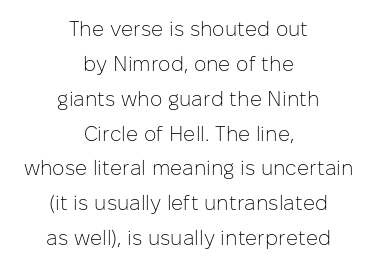
Q: Is the text bold? A: No.
Q: Is the text italic (slanted)? A: No, it is upright.
Q: Is the text underlined? A: No.
Q: How is the paragraph aligned? A: Centered.
Q: Is the spacing between letters normal or unusually wide? A: Normal.
Q: Is the spacing between lines tight, normal or loose? A: Normal.
